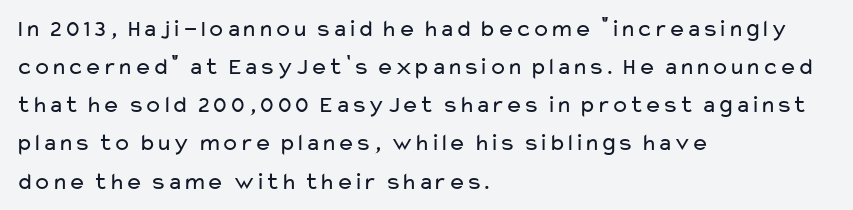
Q: Is the text bold? A: No.
Q: Is the text italic (slanted)? A: No, it is upright.
Q: Is the text underlined? A: No.
Q: How is the paragraph aligned? A: Left-aligned.
Q: Is the spacing between letters normal or unusually wide? A: Normal.
Q: Is the spacing between lines tight, normal or loose? A: Normal.
